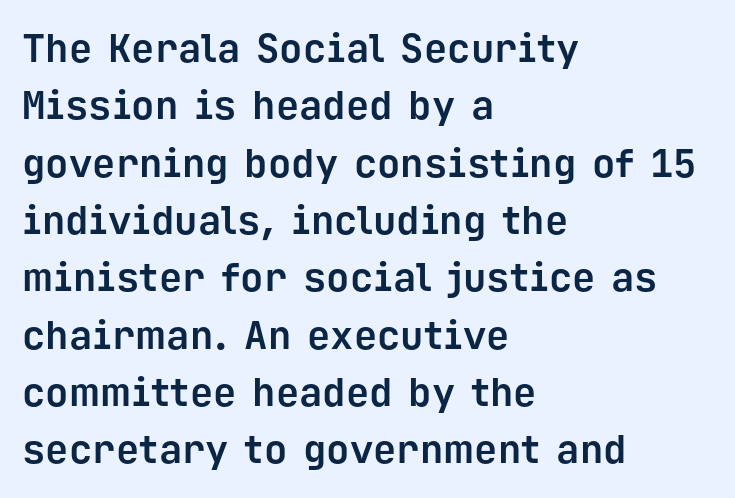
{"serif": "no", "italic": "no", "bold": "yes", "weight": "bold", "width": "normal", "stroke_contrast": "low", "x_height": "medium", "monospaced": "yes", "underline": "no", "align": "left", "line_spacing": "normal", "line_spacing_ratio": 1.47, "letter_spacing": "normal", "letter_spacing_em": 0.0, "glyph_px": 39}
